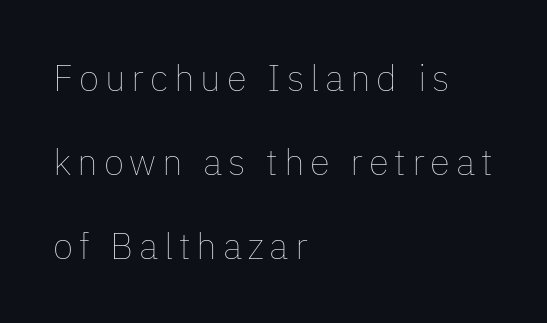
Q: Is the text bold? A: No.
Q: Is the text italic (slanted)? A: No, it is upright.
Q: Is the text underlined? A: No.
Q: How is the paragraph aligned? A: Left-aligned.
Q: Is the spacing between lines tight, normal or loose? A: Loose.
Q: Width (condensed, normal, or wide)? A: Normal.
Q: Stroke contrast? A: Low.
Q: x-height? A: Medium.
Q: Monospaced? A: No.
